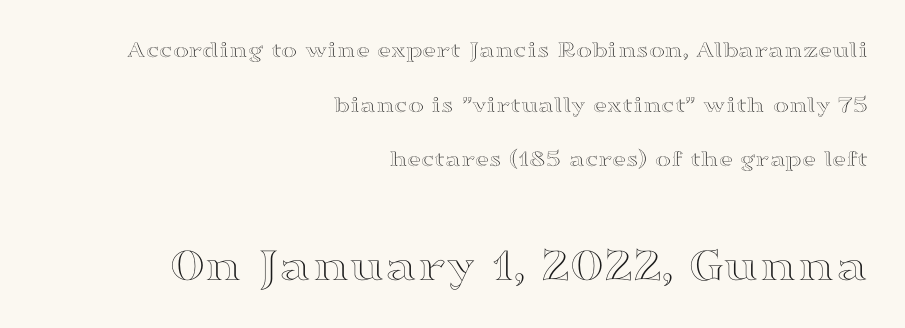
The image shows 49 px wide type, upright; set right-aligned, loose line spacing (2.28x), normal letter spacing, not underlined; the second (bottom) block is 2.04x larger; a medium x-height.
